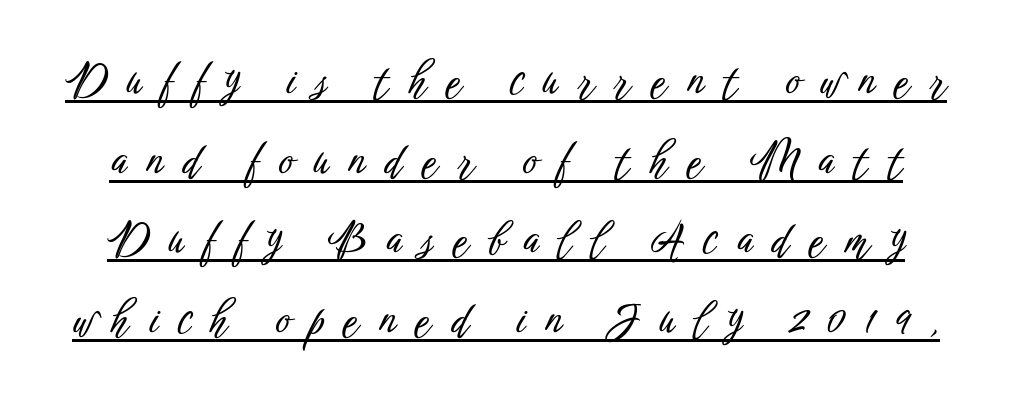
Is this a fixed-width face? No — the glyphs have proportional, varying widths. You could only call the tracking loose — the letters float apart. Look at the bottom of the vertical strokes: they stop flat, with no serifs. Compared with undecorated copy, this sample adds a rule below the words.
